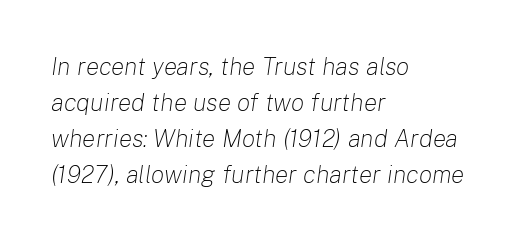
The area under the type is left untouched. The weight tops out at a normal text grade. Students, observe: this is what conventionally led text looks like. In terms of letterspacing, this is plain default setting. Layout note: lines flush left. Yep, that's italic — everything's leaning.
